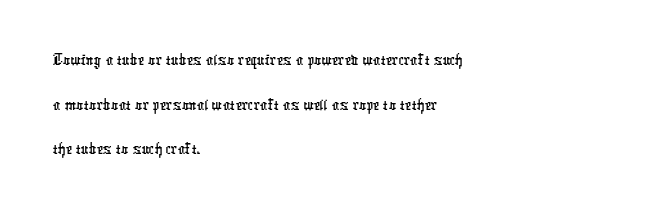
{"serif": "no", "width": "condensed", "stroke_contrast": "low", "x_height": "medium", "monospaced": "no", "underline": "no", "align": "left", "line_spacing_ratio": 1.24, "letter_spacing": "normal", "letter_spacing_em": 0.0, "glyph_px": 36}
